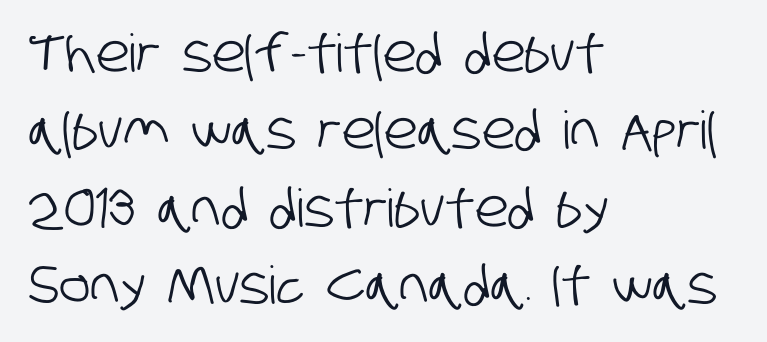
The image shows 52 px condensed sans-serif type; set left-aligned, normal line spacing (1.49x), normal letter spacing, not underlined; low stroke contrast and a large x-height.
